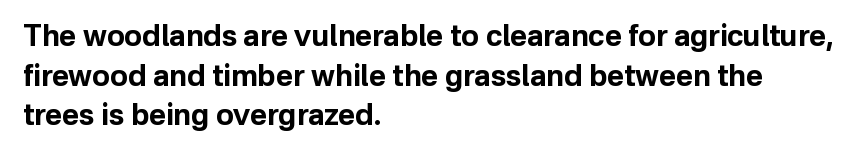
The image shows 29 px bold sans-serif type, upright; set left-aligned, normal line spacing (1.37x), normal letter spacing, not underlined; low stroke contrast and a medium x-height.
